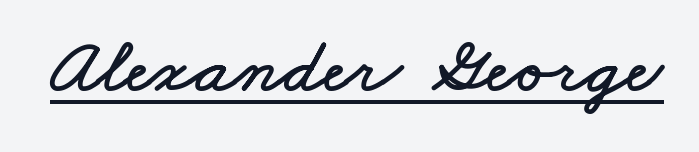
{"width": "wide", "stroke_contrast": "low", "x_height": "small", "monospaced": "no", "underline": "yes", "letter_spacing": "normal", "letter_spacing_em": 0.0, "glyph_px": 79}
